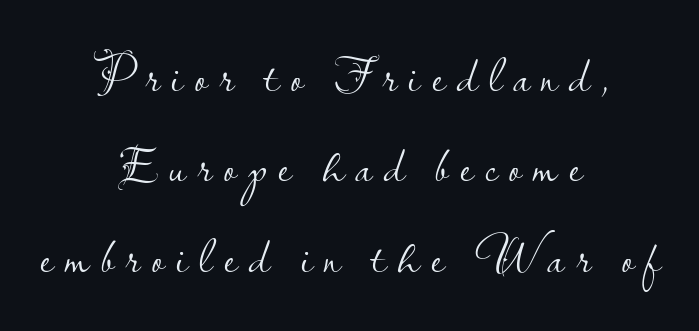
The image shows 52 px light sans-serif type; set centered, line spacing 1.74x, unusually wide letter spacing (+0.22 em), not underlined; low stroke contrast and a small x-height.
